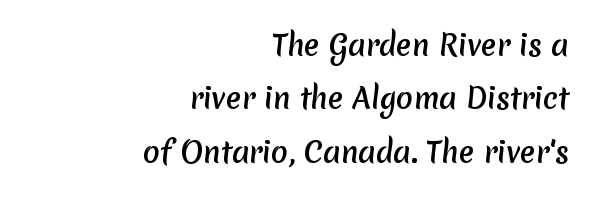
Q: Is the typeface a serif or a sans-serif typeface? A: Sans-serif.
Q: Is the text underlined? A: No.
Q: How is the paragraph aligned? A: Right-aligned.
Q: Is the spacing between letters normal or unusually wide? A: Normal.
Q: Is the spacing between lines tight, normal or loose? A: Loose.
Q: Width (condensed, normal, or wide)? A: Normal.
Q: Stroke contrast? A: Medium.
Q: x-height? A: Medium.
Q: Monospaced? A: No.
